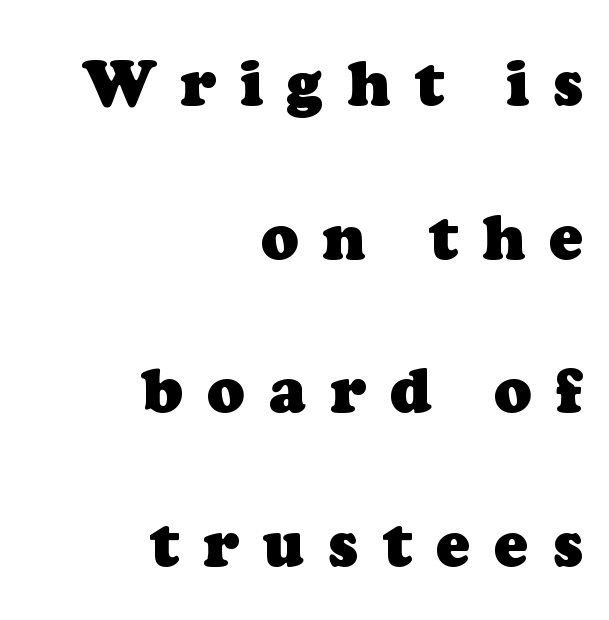
The compositor pushed each line to the right boundary. Honestly, the letter spacing is so wide it's the main thing you notice. This rendering features lettering with no underline. Chunky letters — that's bold for sure. Summary of vertical rhythm: relaxed, with wide interline spacing. The font family rendered here belongs to the serif group.
